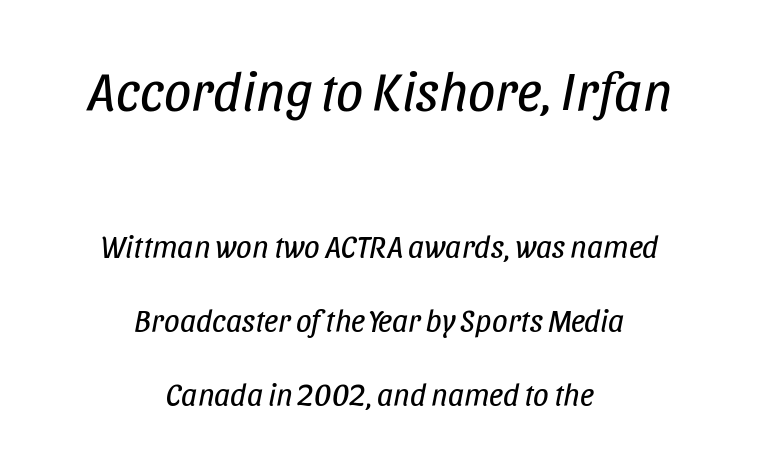
The image shows 54 px regular-weight, condensed type, italic (leaning right); set centered, loose line spacing (2.39x), normal letter spacing, not underlined; the first (top) block is 1.74x larger; low stroke contrast and a large x-height.
